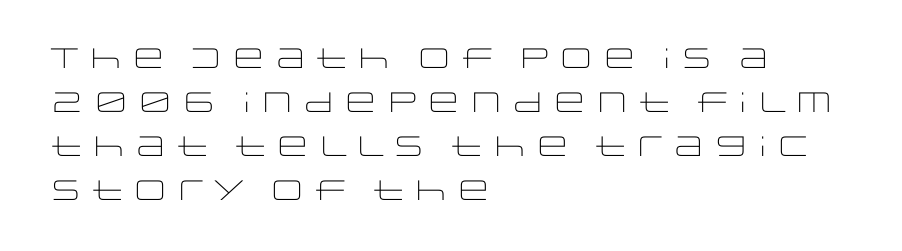
Q: Is the text bold? A: No.
Q: Is the text italic (slanted)? A: No, it is upright.
Q: Is the typeface a serif or a sans-serif typeface? A: Sans-serif.
Q: Is the text underlined? A: No.
Q: How is the paragraph aligned? A: Left-aligned.
Q: Is the spacing between letters normal or unusually wide? A: Normal.
Q: Is the spacing between lines tight, normal or loose? A: Normal.
Q: Width (condensed, normal, or wide)? A: Wide.
Q: Stroke contrast? A: Low.
Q: x-height? A: Large.
Q: Monospaced? A: No.
